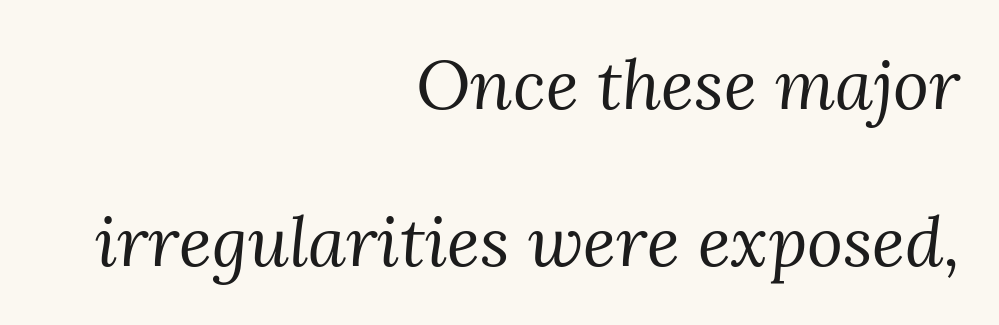
The image shows 69 px regular-weight serif type, italic (leaning right); set right-aligned, loose line spacing (2.28x), normal letter spacing, not underlined; medium stroke contrast and a medium x-height.
